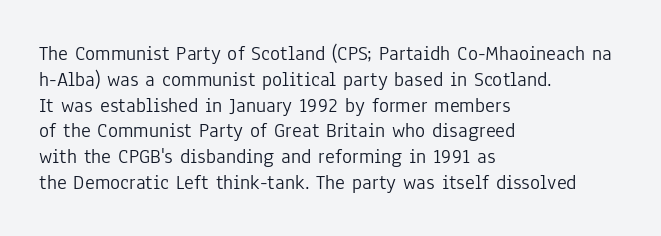
{"italic": "no", "bold": "no", "underline": "no", "align": "left", "line_spacing_ratio": 1.23, "letter_spacing": "normal", "letter_spacing_em": 0.0, "glyph_px": 21}
